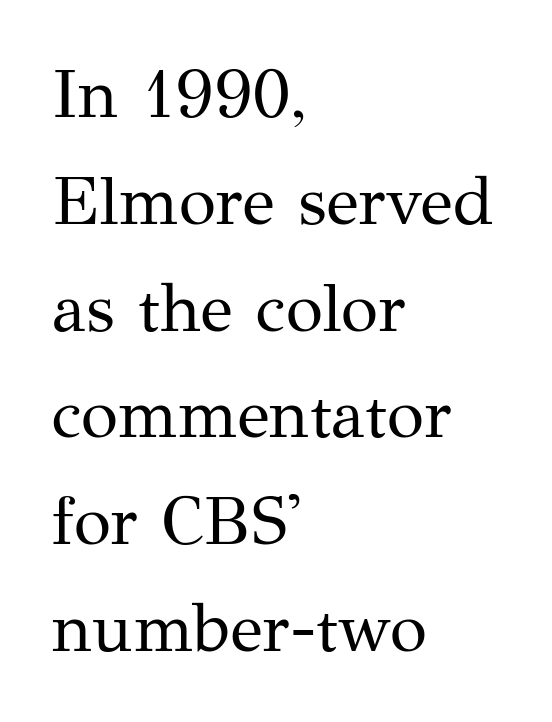
Horizontal alignment here is leftward, the default for most running prose. Nothing heavy about these letters — not bold at all. Check where the strokes stop: tiny serifs finish them off. This block has exactly the height ordinary leading produces. Quick note: not italic, upright.
